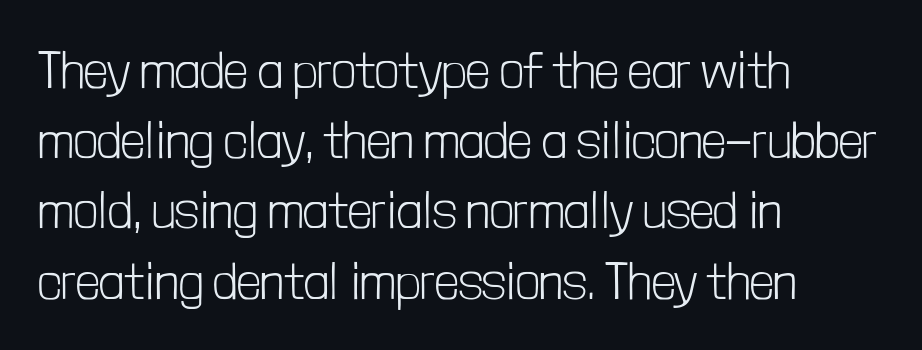
Successive baselines arrive at the customary interval. Designer's note — italics off, roman on. Note the varied advance widths — an 'i' is clearly narrower than an 'm'. Notice how the passage keeps a crisp vertical edge on the left only. Beneath every word, the page is bare. Inter-character spacing is left at the font's built-in metrics.
